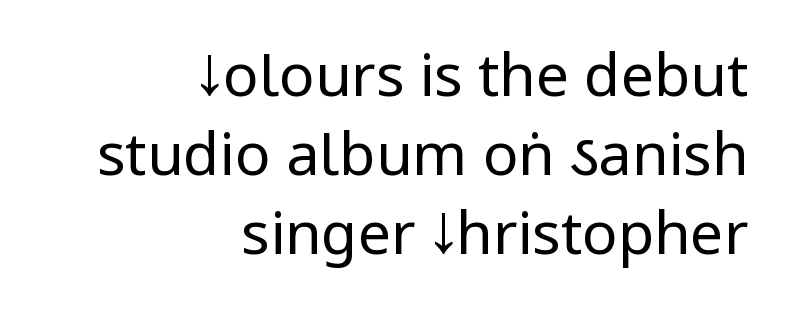
{"serif": "no", "italic": "no", "bold": "no", "weight": "regular", "width": "condensed", "stroke_contrast": "low", "underline": "no", "align": "right", "line_spacing": "normal", "line_spacing_ratio": 1.34, "letter_spacing": "normal", "letter_spacing_em": 0.0, "glyph_px": 59}
